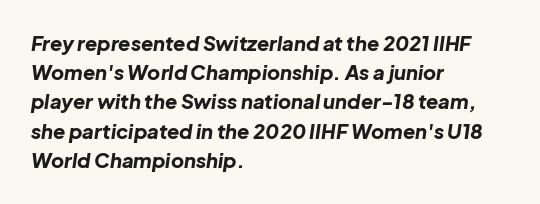
{"italic": "yes", "lean": "right", "slant_degrees": 8, "bold": "yes", "underline": "no", "align": "left", "line_spacing": "normal", "line_spacing_ratio": 1.46, "letter_spacing": "normal", "letter_spacing_em": 0.0, "glyph_px": 20}
